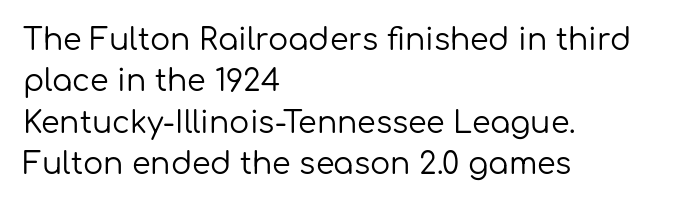
{"serif": "no", "italic": "no", "bold": "no", "weight": "regular", "width": "normal", "stroke_contrast": "low", "x_height": "medium", "monospaced": "no", "underline": "no", "align": "left", "line_spacing": "normal", "line_spacing_ratio": 1.38, "letter_spacing": "normal", "letter_spacing_em": 0.0, "glyph_px": 30}
